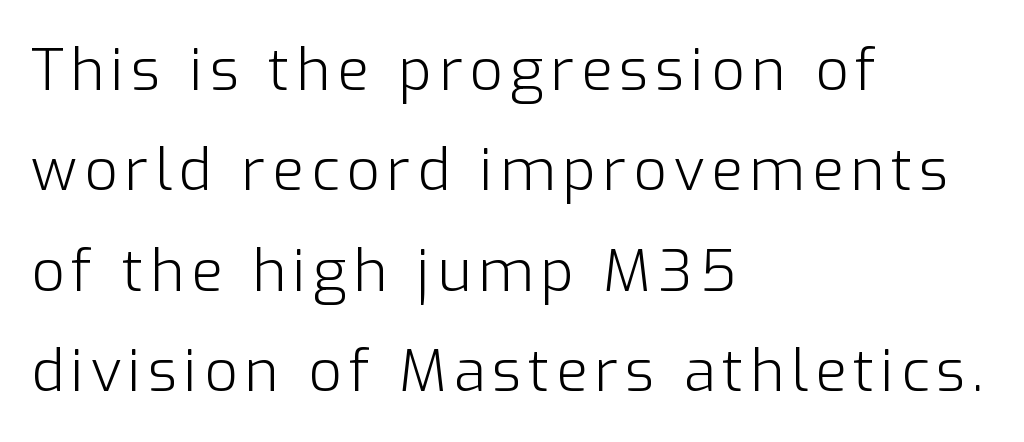
The image shows 58 px light sans-serif type, upright; set left-aligned, line spacing 1.73x, not underlined; low stroke contrast and a medium x-height.
